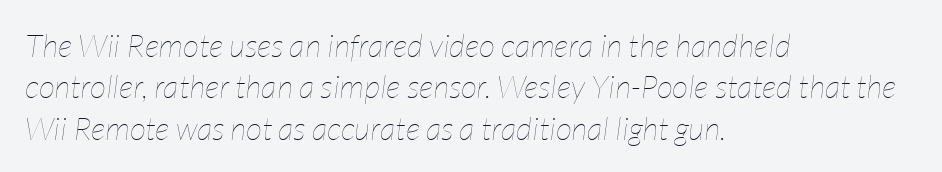
Check under the words: just untouched page. These lines sit exactly where default settings would place them. The passage is arranged the way most books set body copy — flush left. You could call the tracking neutral — neither tight nor loose. Is this a fixed-width face? No — the glyphs have proportional, varying widths. When letters slant like this, we call the style italic.
